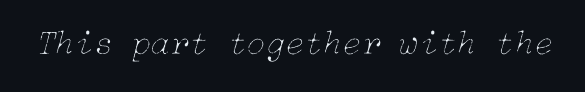
The image shows 35 px thin type, italic (leaning right); set normal letter spacing, not underlined; low stroke contrast and a medium x-height.
